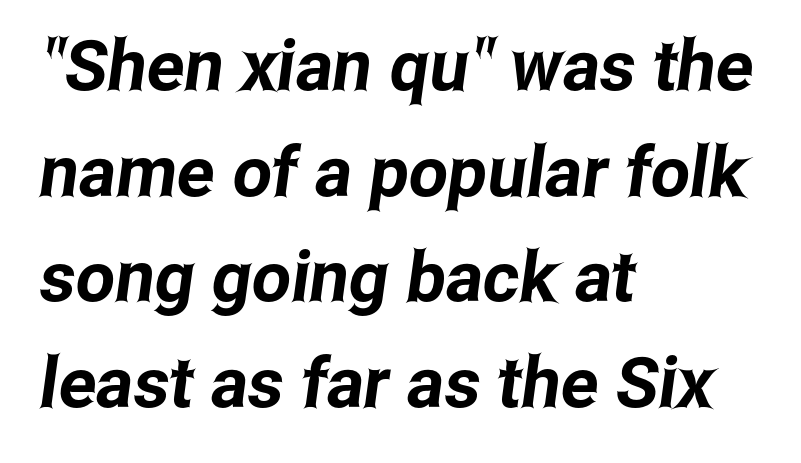
The image shows 70 px condensed sans-serif type; set left-aligned, normal line spacing (1.51x), normal letter spacing, not underlined; low stroke contrast and a medium x-height.
